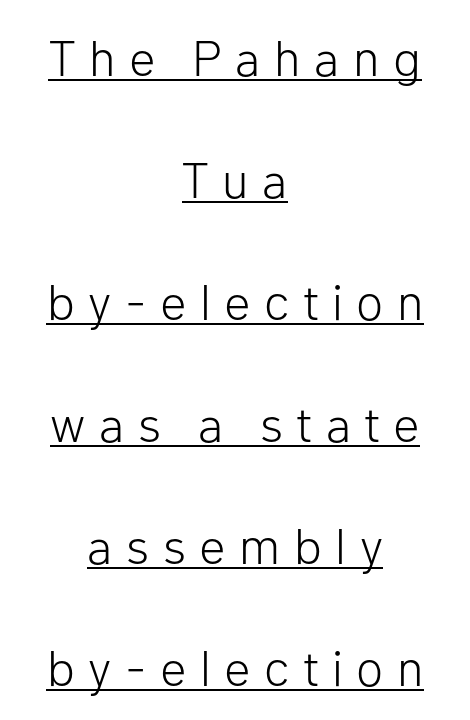
{"serif": "no", "italic": "no", "bold": "no", "weight": "light", "width": "normal", "stroke_contrast": "low", "x_height": "medium", "monospaced": "no", "underline": "yes", "align": "center", "line_spacing": "loose", "line_spacing_ratio": 2.44, "letter_spacing": "wide", "letter_spacing_em": 0.27, "glyph_px": 50}
